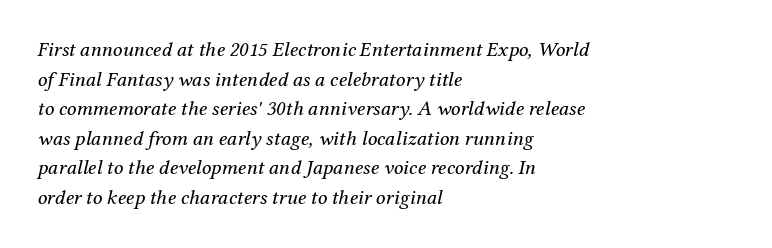
The image shows 21 px text type, italic (leaning right); set left-aligned, normal line spacing (1.41x), normal letter spacing, not underlined.
